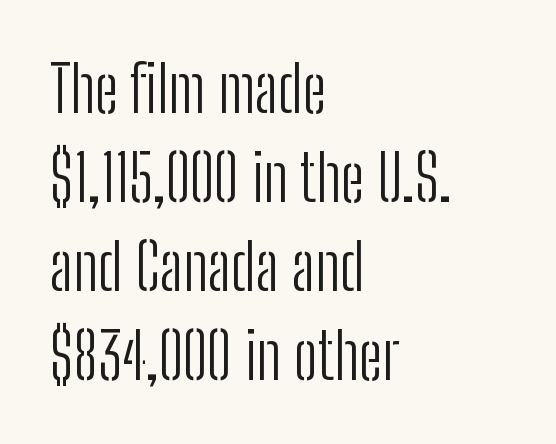
The image shows 64 px light, condensed sans-serif type, upright; set left-aligned, normal line spacing (1.39x), normal letter spacing, not underlined; low stroke contrast and a medium x-height.
